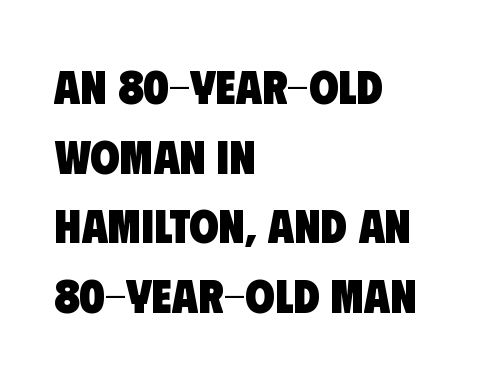
Q: Is the text bold? A: Yes.
Q: Is the typeface a serif or a sans-serif typeface? A: Sans-serif.
Q: Is the text underlined? A: No.
Q: How is the paragraph aligned? A: Left-aligned.
Q: Is the spacing between letters normal or unusually wide? A: Normal.
Q: Is the spacing between lines tight, normal or loose? A: Normal.
Q: Width (condensed, normal, or wide)? A: Condensed.
Q: Stroke contrast? A: Low.
Q: x-height? A: Large.
Q: Monospaced? A: No.
